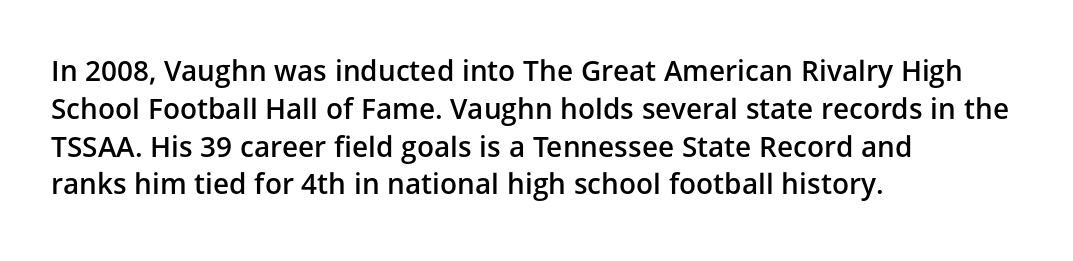
The image shows 28 px semibold sans-serif type, upright; set left-aligned, normal line spacing (1.35x), normal letter spacing, not underlined; low stroke contrast and a medium x-height.
